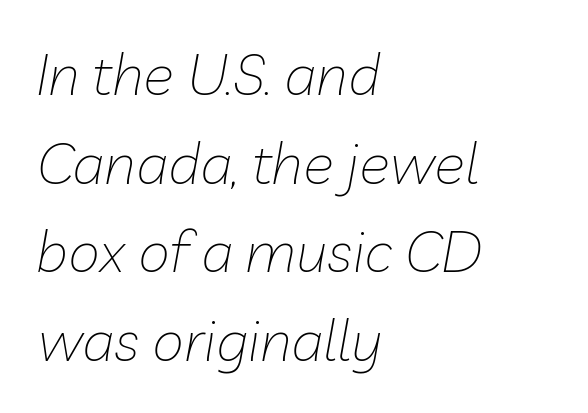
{"italic": "yes", "lean": "right", "slant_degrees": 10, "bold": "no", "weight": "thin", "width": "normal", "stroke_contrast": "low", "x_height": "medium", "monospaced": "no", "underline": "no", "align": "left", "line_spacing": "normal", "line_spacing_ratio": 1.53, "letter_spacing": "normal", "letter_spacing_em": 0.0, "glyph_px": 58}
